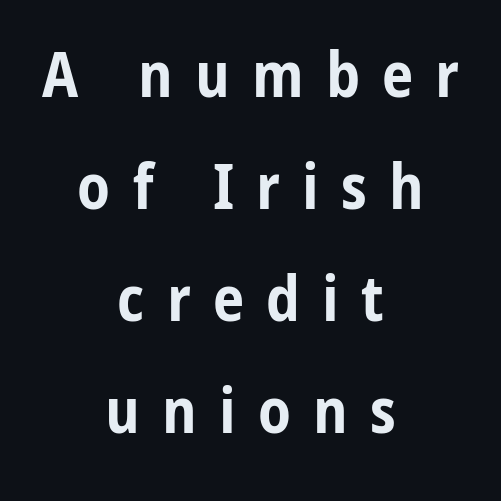
Q: Is the text bold? A: Yes.
Q: Is the text italic (slanted)? A: No, it is upright.
Q: Is the typeface a serif or a sans-serif typeface? A: Sans-serif.
Q: Is the text underlined? A: No.
Q: How is the paragraph aligned? A: Centered.
Q: Is the spacing between letters normal or unusually wide? A: Unusually wide.
Q: Width (condensed, normal, or wide)? A: Condensed.
Q: Stroke contrast? A: Low.
Q: x-height? A: Medium.
Q: Monospaced? A: No.
